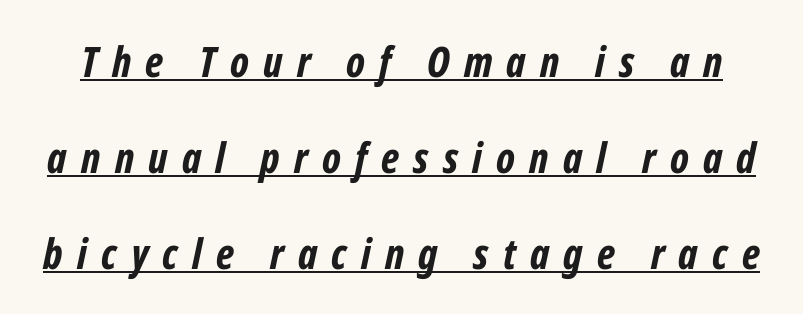
Q: Is the text bold? A: Yes.
Q: Is the text italic (slanted)? A: Yes, it leans right by about 12 degrees.
Q: Is the text underlined? A: Yes.
Q: Is the spacing between letters normal or unusually wide? A: Unusually wide.
Q: Is the spacing between lines tight, normal or loose? A: Loose.
Q: Width (condensed, normal, or wide)? A: Condensed.
Q: Stroke contrast? A: Low.
Q: x-height? A: Medium.
Q: Monospaced? A: No.
